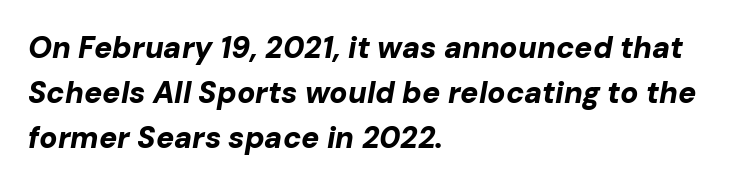
The image shows 30 px bold type, italic (leaning right); set left-aligned, normal line spacing (1.5x), normal letter spacing, not underlined; low stroke contrast and a medium x-height.
